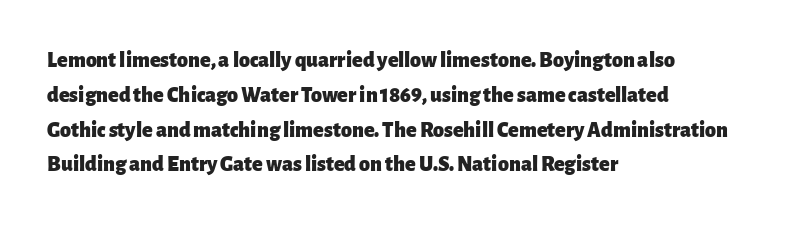
Q: Is the text bold? A: Yes.
Q: Is the text italic (slanted)? A: No, it is upright.
Q: Is the text underlined? A: No.
Q: How is the paragraph aligned? A: Left-aligned.
Q: Is the spacing between letters normal or unusually wide? A: Normal.
Q: Is the spacing between lines tight, normal or loose? A: Normal.
